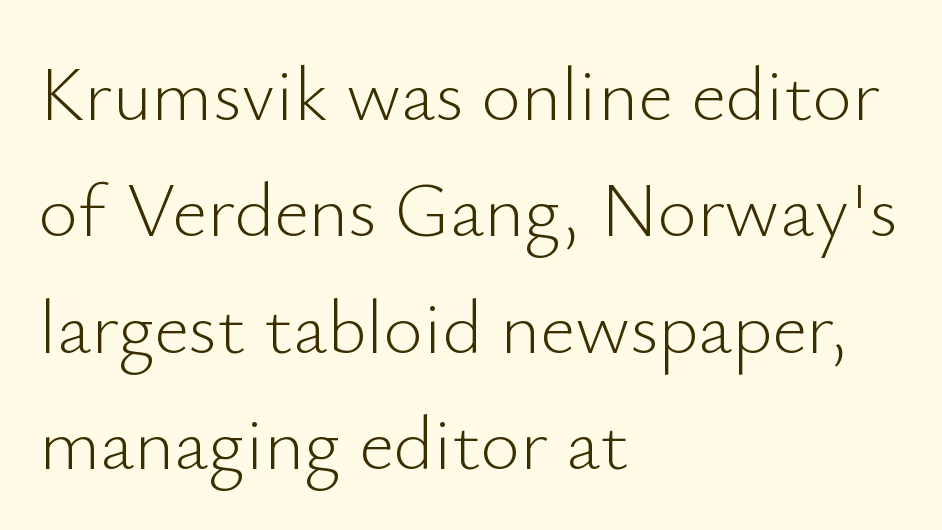
{"serif": "no", "italic": "no", "bold": "no", "weight": "light", "width": "normal", "stroke_contrast": "low", "x_height": "small", "monospaced": "no", "underline": "no", "align": "left", "line_spacing": "normal", "line_spacing_ratio": 1.53, "letter_spacing": "normal", "letter_spacing_em": 0.0, "glyph_px": 76}
